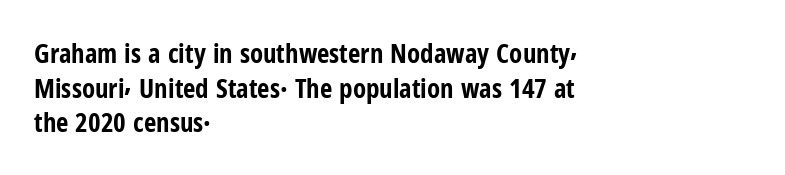
Q: Is the text bold? A: Yes.
Q: Is the text italic (slanted)? A: No, it is upright.
Q: Is the text underlined? A: No.
Q: How is the paragraph aligned? A: Left-aligned.
Q: Is the spacing between letters normal or unusually wide? A: Normal.
Q: Is the spacing between lines tight, normal or loose? A: Normal.
